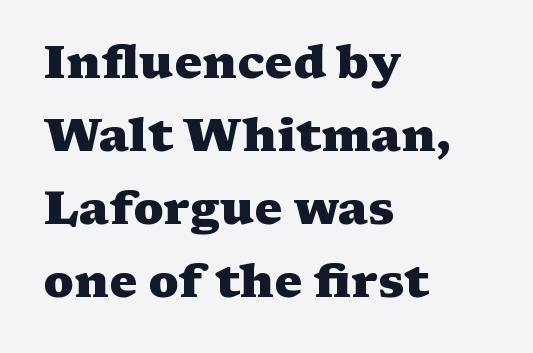
Emphasis by weight is at full strength: bold. Ascenders rise straight up at ninety degrees. The rows are spaced the way most documents space them. Look at the bottom of the vertical strokes: they flare into serifs here. Inter-character spacing is left at the font's built-in metrics.
